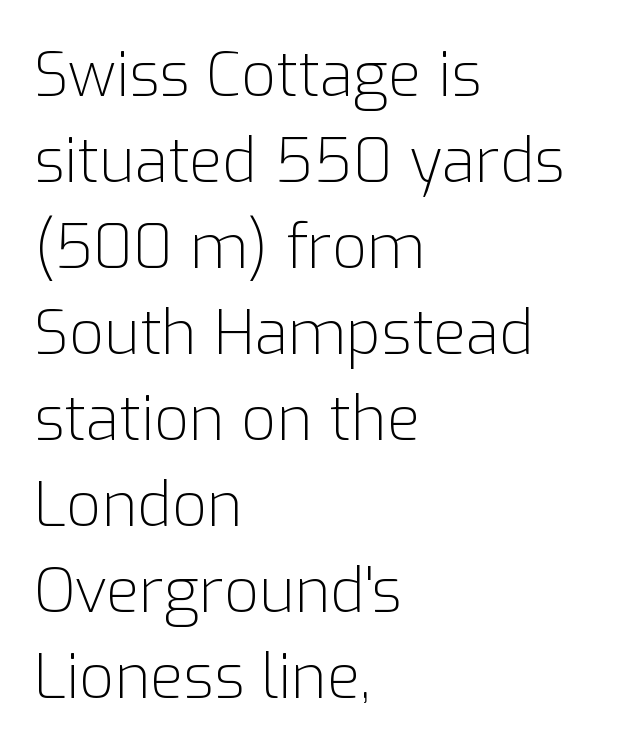
Q: Is the text bold? A: No.
Q: Is the text italic (slanted)? A: No, it is upright.
Q: Is the typeface a serif or a sans-serif typeface? A: Sans-serif.
Q: Is the text underlined? A: No.
Q: How is the paragraph aligned? A: Left-aligned.
Q: Is the spacing between letters normal or unusually wide? A: Normal.
Q: Is the spacing between lines tight, normal or loose? A: Normal.
Q: Width (condensed, normal, or wide)? A: Normal.
Q: Stroke contrast? A: Low.
Q: x-height? A: Medium.
Q: Monospaced? A: No.
